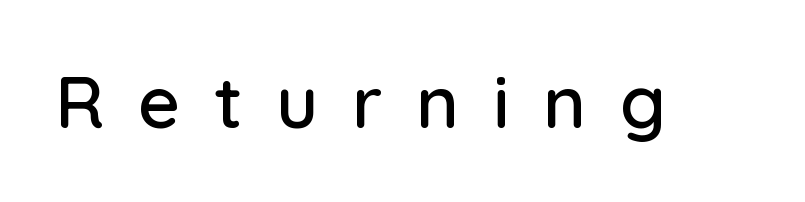
{"serif": "no", "italic": "no", "width": "normal", "stroke_contrast": "low", "x_height": "medium", "monospaced": "no", "underline": "no", "letter_spacing": "wide", "letter_spacing_em": 0.46, "glyph_px": 73}
